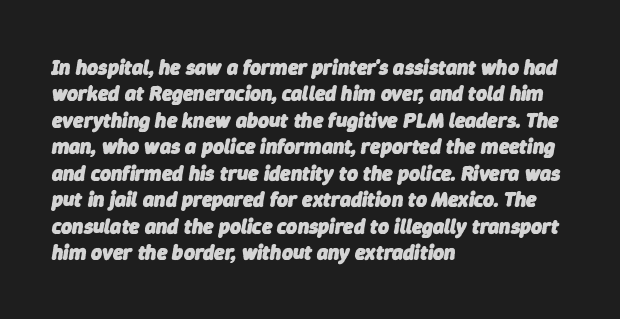
The rendering uses a bold face; every stroke is thick and dark. The line-height multiplier appears to be the usual default. Reading down the block, your eye returns to a fixed left position each line. The baseline area is clear.
